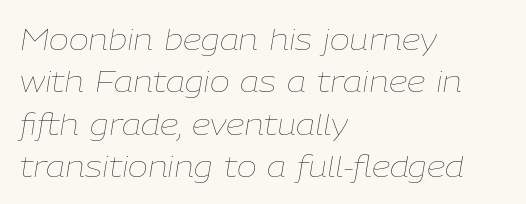
Q: Is the text bold? A: No.
Q: Is the text italic (slanted)? A: Yes, it leans right by about 9 degrees.
Q: Is the text underlined? A: No.
Q: How is the paragraph aligned? A: Left-aligned.
Q: Is the spacing between letters normal or unusually wide? A: Normal.
Q: Is the spacing between lines tight, normal or loose? A: Normal.
Q: Width (condensed, normal, or wide)? A: Normal.
Q: Stroke contrast? A: Low.
Q: x-height? A: Medium.
Q: Monospaced? A: No.
